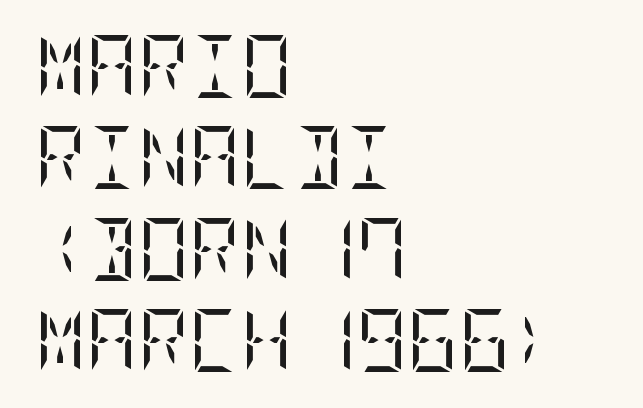
Q: Is the text bold? A: No.
Q: Is the text italic (slanted)? A: No, it is upright.
Q: Is the typeface a serif or a sans-serif typeface? A: Serif.
Q: Is the text underlined? A: No.
Q: How is the paragraph aligned? A: Left-aligned.
Q: Is the spacing between letters normal or unusually wide? A: Normal.
Q: Is the spacing between lines tight, normal or loose? A: Normal.
Q: Width (condensed, normal, or wide)? A: Condensed.
Q: Stroke contrast? A: Low.
Q: x-height? A: Large.
